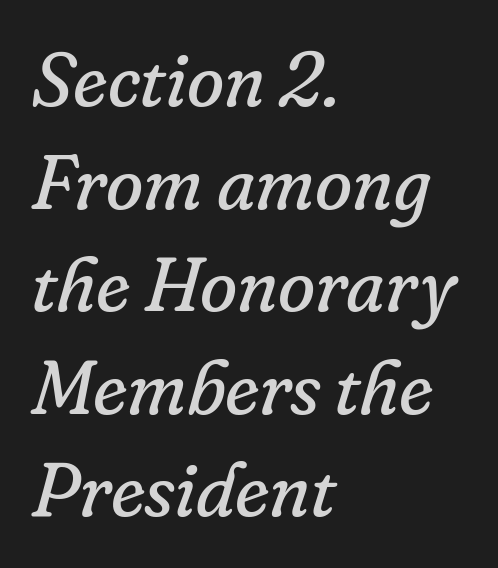
The image shows 76 px regular-weight serif type, italic (leaning right); set left-aligned, normal line spacing (1.35x), normal letter spacing, not underlined; low stroke contrast and a small x-height.
